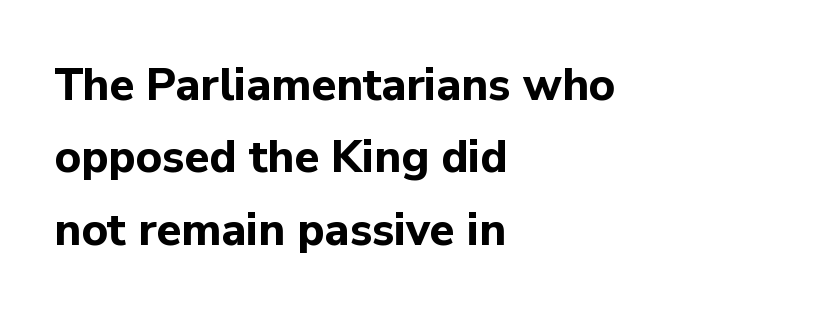
Decoration check: the copy has no underline. The characters look thick and weighty, a clear bold. What kind of face is this? One without serifs — a sans. Here the designer chose a conventional face with non-uniform glyph widths. What's the leading like? Ordinary, nothing unusual. Short and long lines alike share a common starting point at left.
